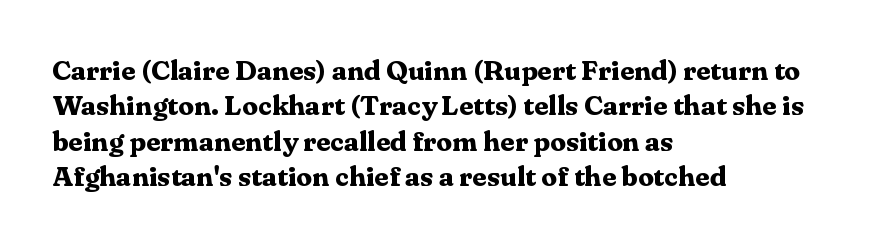
Q: Is the text bold? A: Yes.
Q: Is the text italic (slanted)? A: No, it is upright.
Q: Is the typeface a serif or a sans-serif typeface? A: Serif.
Q: Is the text underlined? A: No.
Q: How is the paragraph aligned? A: Left-aligned.
Q: Is the spacing between letters normal or unusually wide? A: Normal.
Q: Is the spacing between lines tight, normal or loose? A: Normal.
Q: Width (condensed, normal, or wide)? A: Normal.
Q: Stroke contrast? A: Medium.
Q: x-height? A: Medium.
Q: Monospaced? A: No.
